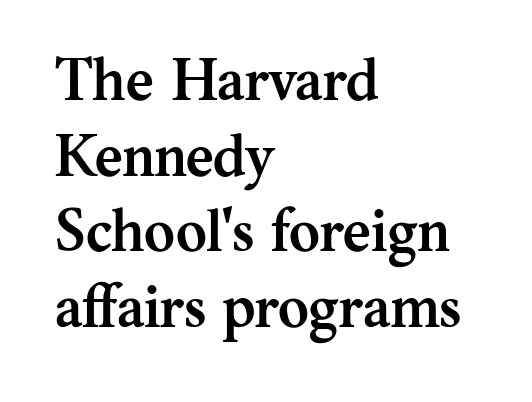
Q: Is the text bold? A: Yes.
Q: Is the text italic (slanted)? A: No, it is upright.
Q: Is the typeface a serif or a sans-serif typeface? A: Serif.
Q: Is the text underlined? A: No.
Q: How is the paragraph aligned? A: Left-aligned.
Q: Is the spacing between letters normal or unusually wide? A: Normal.
Q: Is the spacing between lines tight, normal or loose? A: Normal.
Q: Width (condensed, normal, or wide)? A: Normal.
Q: Stroke contrast? A: Medium.
Q: x-height? A: Medium.
Q: Monospaced? A: No.
